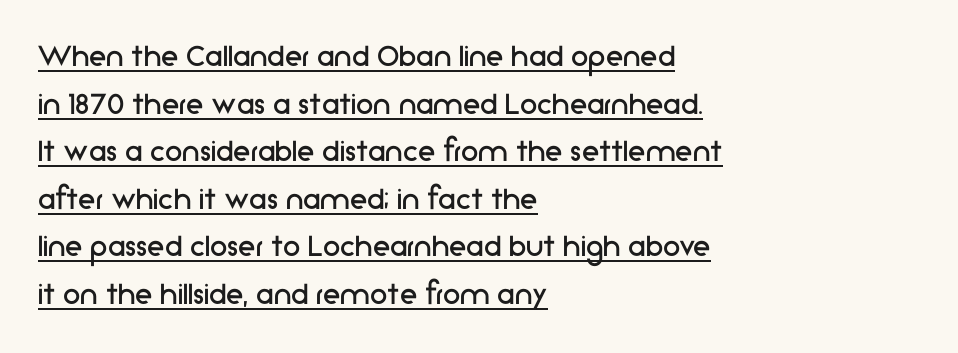
Q: Is the text bold? A: No.
Q: Is the text italic (slanted)? A: No, it is upright.
Q: Is the typeface a serif or a sans-serif typeface? A: Sans-serif.
Q: Is the text underlined? A: Yes.
Q: How is the paragraph aligned? A: Left-aligned.
Q: Is the spacing between letters normal or unusually wide? A: Normal.
Q: Is the spacing between lines tight, normal or loose? A: Normal.
Q: Width (condensed, normal, or wide)? A: Normal.
Q: Stroke contrast? A: Low.
Q: x-height? A: Medium.
Q: Monospaced? A: No.
